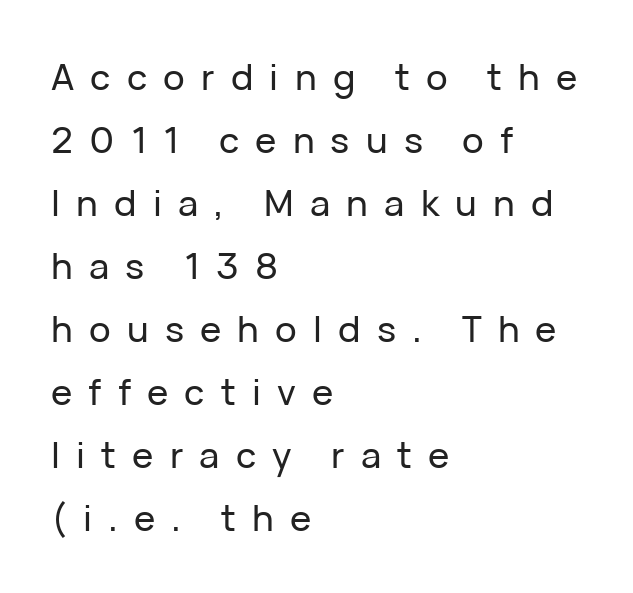
Notice how the passage keeps a crisp vertical edge on the left only. The face used here is proportionally spaced, like ordinary book or web type. Substantial extra tracking has been applied to these lines. Are there feet on the stems? There aren't — it's a sans. The lettering stays uniformly vertical, giving the passage a roman look. The foot of each line stays bare and open.
